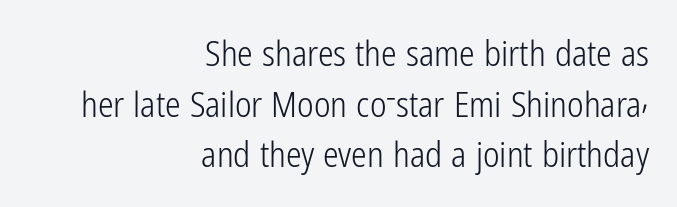
Line ends are locked; line starts wander. Short note: letters normally spaced. Vertical stems look standard width or narrower in stroke. The space directly below the letters is spotless. A typesetter would label this face a sans. Proportional: the letters do not fall into vertical columns.
